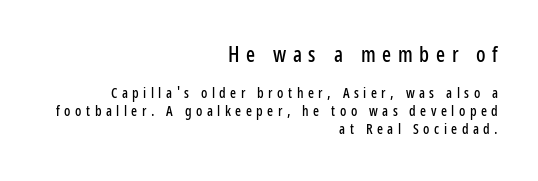
{"italic": "no", "underline": "no", "align": "right", "line_spacing": "normal", "line_spacing_ratio": 1.3, "letter_spacing": "wide", "letter_spacing_em": 0.32, "larger_block": "first", "size_ratio": 1.5, "glyph_px": 21}
